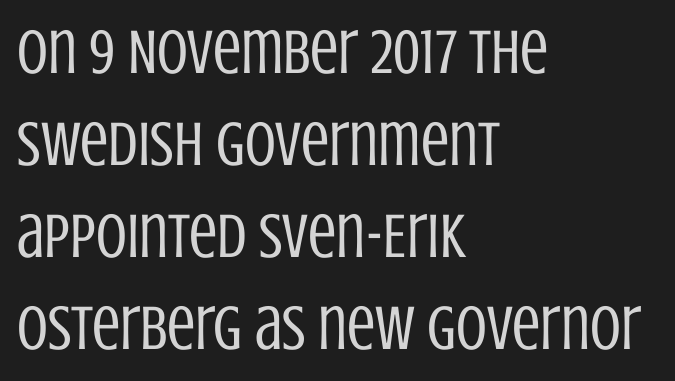
This is roman type, the default non-slanted kind. Left-aligned paragraph, ragged on the right. Words float on clear page, feet unadorned. Vertical spacing — default. The weight would be labelled regular, book, light, or lighter still. You could not count columns in this text — the font is proportionally spaced.
